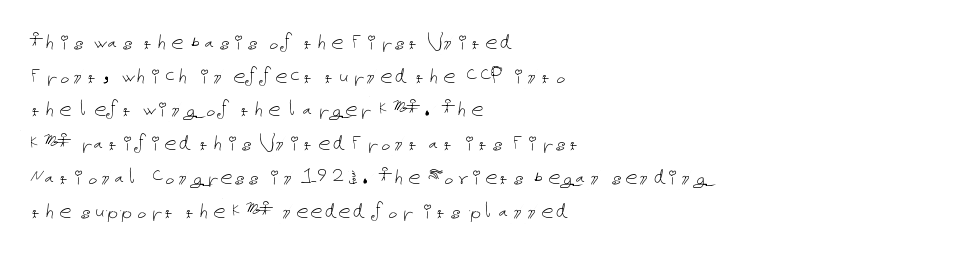
{"italic": "no", "bold": "no", "underline": "no", "align": "left", "line_spacing": "normal", "line_spacing_ratio": 1.35, "letter_spacing": "normal", "letter_spacing_em": 0.0, "glyph_px": 25}
